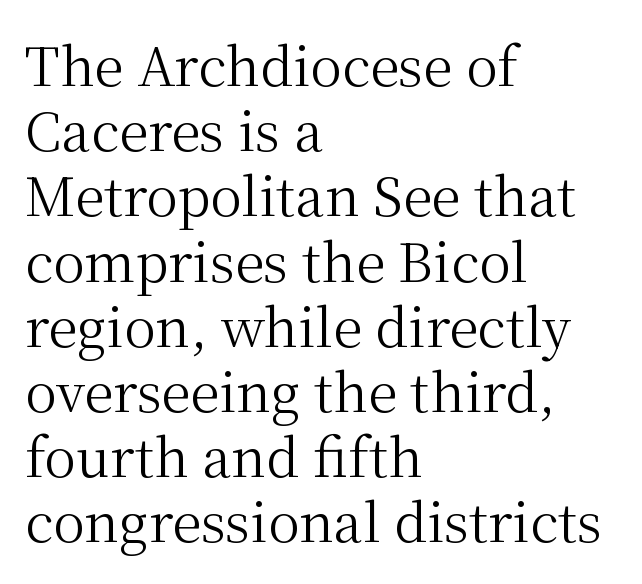
The image shows 53 px regular-weight serif type, upright; set left-aligned, line spacing 1.23x, normal letter spacing, not underlined; medium stroke contrast and a medium x-height.
